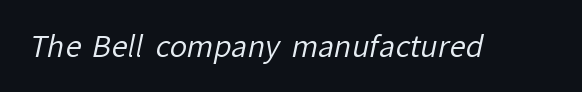
The image shows 29 px regular-weight sans-serif type; set normal letter spacing, not underlined; low stroke contrast and a medium x-height.
